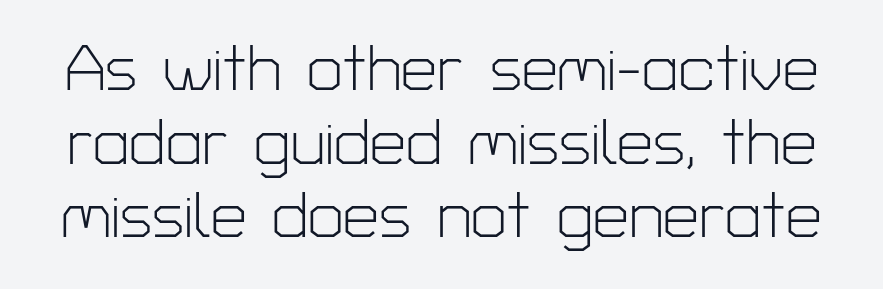
The rendering keeps characters at their native spacing. A typesetter would label this face a sans. This sample has the flowing, uneven cadence of proportional lettering. Characters remain perfectly vertical along every line. Leading: reduced.
